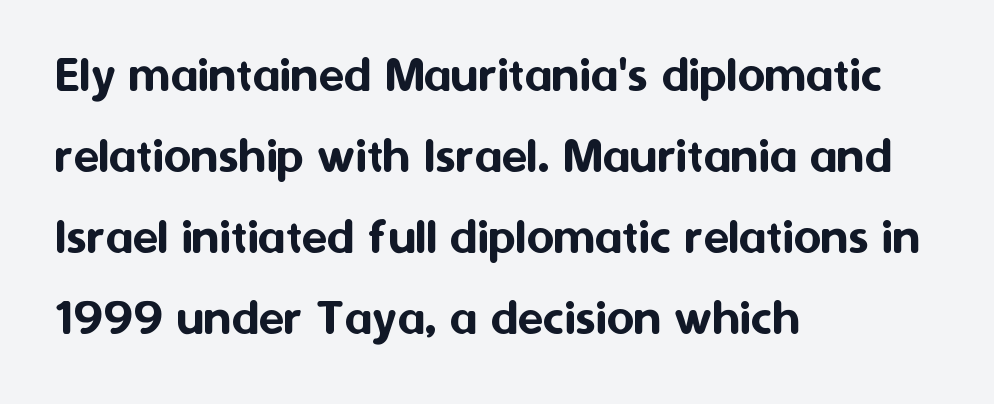
This is the regular roman posture of the typeface. Caption: standard tracking, unaltered. A typesetter would call this proportional, since set widths differ per character. The text was rendered using a sans face with plain stroke endings.
